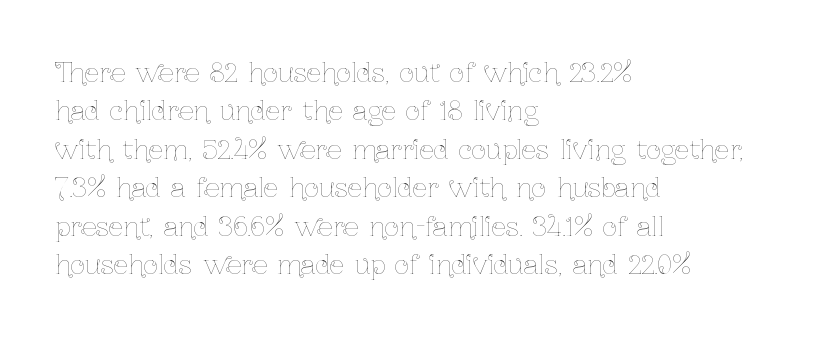
The image shows 26 px text type, upright; set left-aligned, normal line spacing (1.48x), normal letter spacing, not underlined.
